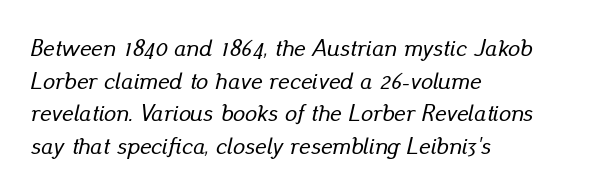
Q: Is the text italic (slanted)? A: Yes, it leans right by about 13 degrees.
Q: Is the text underlined? A: No.
Q: How is the paragraph aligned? A: Left-aligned.
Q: Is the spacing between letters normal or unusually wide? A: Normal.
Q: Is the spacing between lines tight, normal or loose? A: Normal.
